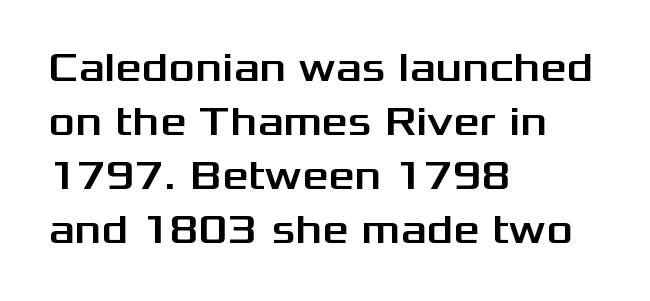
{"serif": "no", "italic": "no", "width": "wide", "stroke_contrast": "medium", "x_height": "medium", "monospaced": "no", "underline": "no", "align": "left", "line_spacing": "normal", "line_spacing_ratio": 1.32, "letter_spacing": "normal", "letter_spacing_em": 0.0, "glyph_px": 41}
